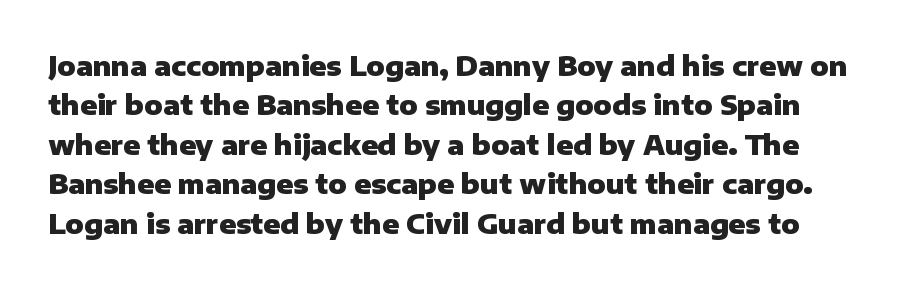
{"italic": "no", "bold": "yes", "underline": "no", "line_spacing": "normal", "line_spacing_ratio": 1.46, "letter_spacing": "normal", "letter_spacing_em": 0.0, "glyph_px": 27}
